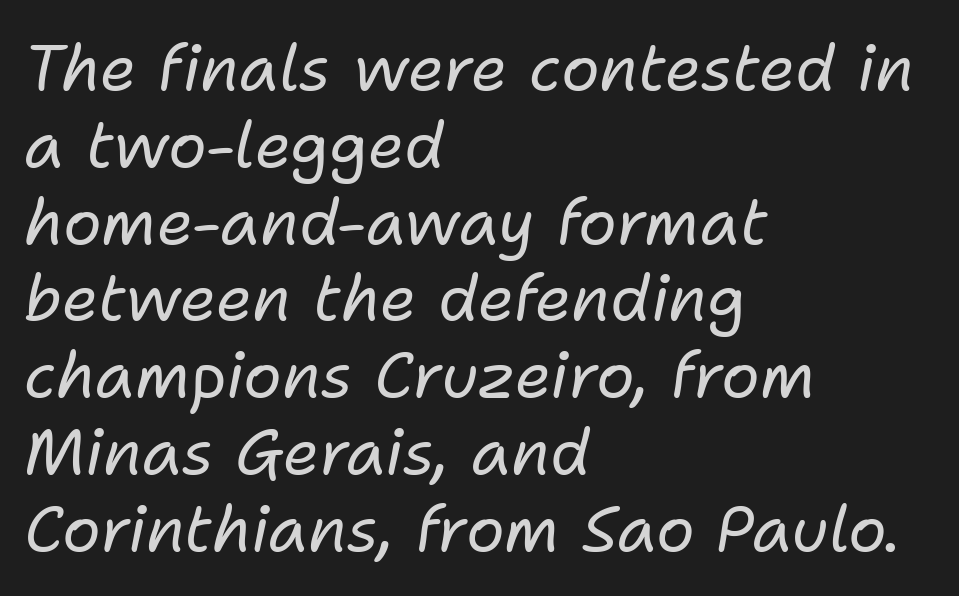
The passage is arranged the way most books set body copy — flush left. This rendering leaves character spacing at its baseline value. The font's italic variant was chosen for this text. Plain, unruled lines of type.
